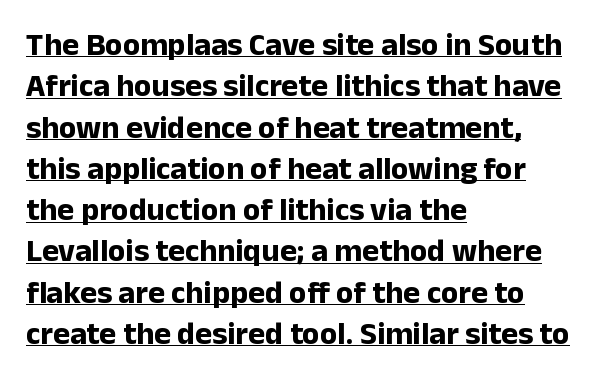
{"serif": "no", "italic": "no", "bold": "yes", "weight": "bold", "width": "normal", "stroke_contrast": "low", "x_height": "medium", "monospaced": "no", "underline": "yes", "align": "left", "line_spacing": "normal", "line_spacing_ratio": 1.29, "letter_spacing": "normal", "letter_spacing_em": 0.0, "glyph_px": 32}
